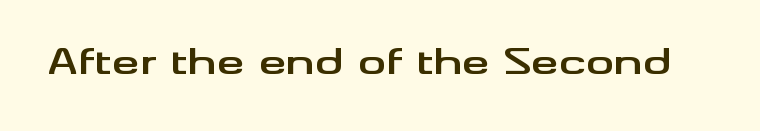
Q: Is the text bold? A: Yes.
Q: Is the text italic (slanted)? A: No, it is upright.
Q: Is the typeface a serif or a sans-serif typeface? A: Sans-serif.
Q: Is the text underlined? A: No.
Q: Is the spacing between letters normal or unusually wide? A: Normal.
Q: Width (condensed, normal, or wide)? A: Wide.
Q: Stroke contrast? A: Medium.
Q: x-height? A: Small.
Q: Monospaced? A: No.
